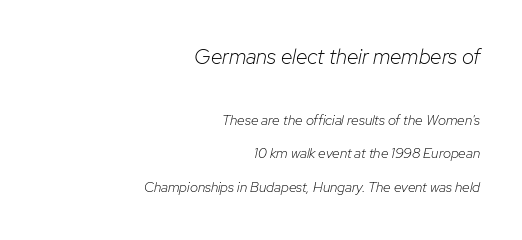
Q: Is the text bold? A: No.
Q: Is the text italic (slanted)? A: Yes, it leans right by about 12 degrees.
Q: Is the text underlined? A: No.
Q: How is the paragraph aligned? A: Right-aligned.
Q: Is the spacing between letters normal or unusually wide? A: Normal.
Q: Is the spacing between lines tight, normal or loose? A: Loose.
Q: Which block of text is set in a larger size, the first (top) or the second (bottom)? A: The first (top) one.
